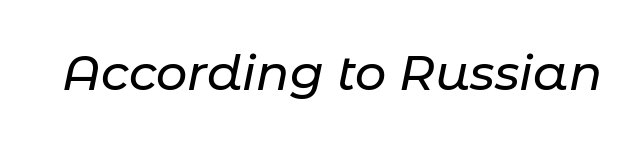
Q: Is the text italic (slanted)? A: Yes, it leans right by about 11 degrees.
Q: Is the text underlined? A: No.
Q: Is the spacing between letters normal or unusually wide? A: Normal.
Q: Width (condensed, normal, or wide)? A: Normal.
Q: Stroke contrast? A: Low.
Q: x-height? A: Medium.
Q: Monospaced? A: No.
